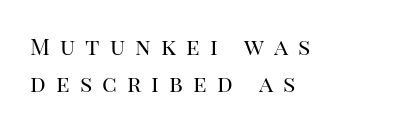
The image shows 23 px text type, upright; set left-aligned, normal line spacing (1.59x), unusually wide letter spacing (+0.44 em), not underlined.
